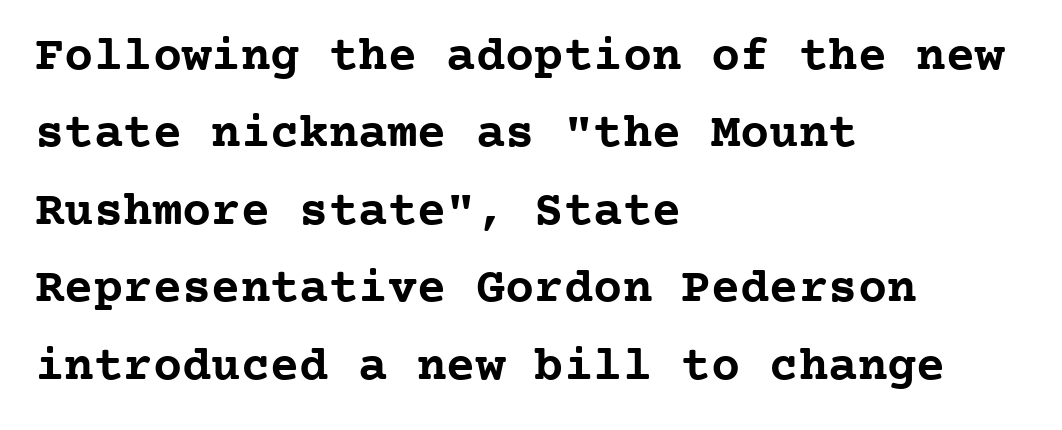
The image shows 49 px semibold serif type, upright, monospaced; set left-aligned, normal line spacing (1.58x), normal letter spacing, not underlined; low stroke contrast and a medium x-height.
